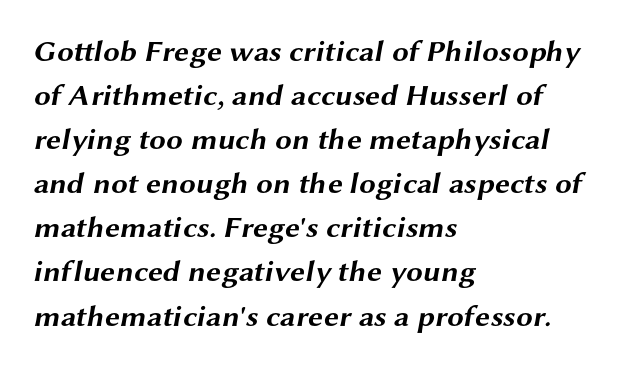
Q: Is the text bold? A: Yes.
Q: Is the typeface a serif or a sans-serif typeface? A: Sans-serif.
Q: Is the text underlined? A: No.
Q: How is the paragraph aligned? A: Left-aligned.
Q: Is the spacing between letters normal or unusually wide? A: Normal.
Q: Is the spacing between lines tight, normal or loose? A: Normal.
Q: Width (condensed, normal, or wide)? A: Wide.
Q: Stroke contrast? A: Medium.
Q: x-height? A: Medium.
Q: Monospaced? A: No.
